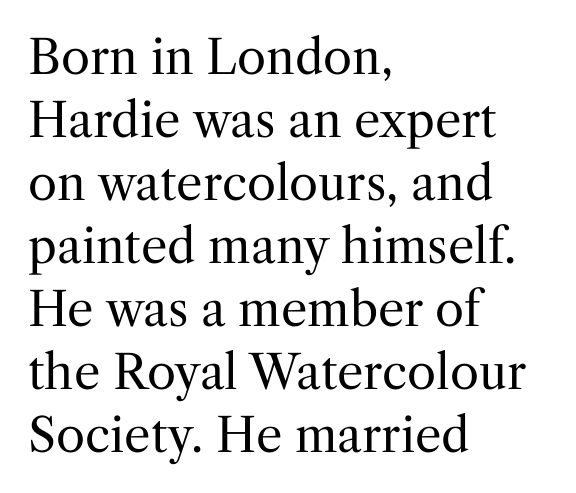
Q: Is the text bold? A: No.
Q: Is the text italic (slanted)? A: No, it is upright.
Q: Is the typeface a serif or a sans-serif typeface? A: Serif.
Q: Is the text underlined? A: No.
Q: How is the paragraph aligned? A: Left-aligned.
Q: Is the spacing between letters normal or unusually wide? A: Normal.
Q: Is the spacing between lines tight, normal or loose? A: Normal.
Q: Width (condensed, normal, or wide)? A: Normal.
Q: Stroke contrast? A: Medium.
Q: x-height? A: Medium.
Q: Monospaced? A: No.
